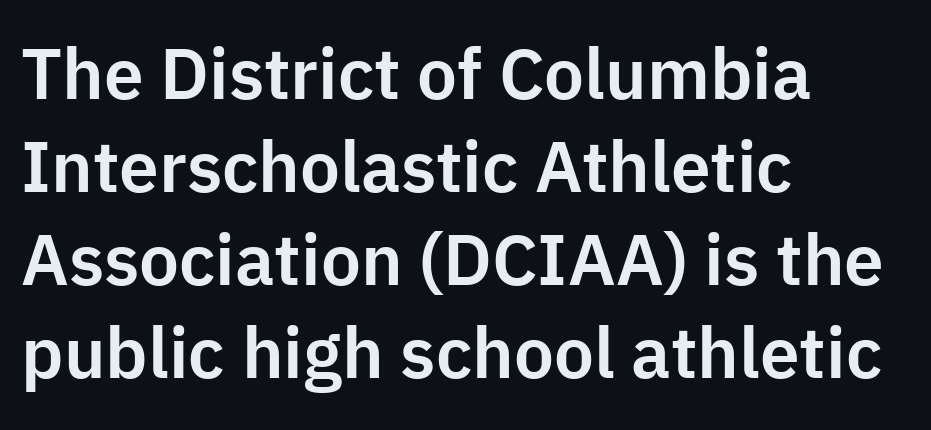
{"serif": "no", "italic": "no", "width": "normal", "stroke_contrast": "low", "x_height": "medium", "monospaced": "no", "underline": "no", "align": "left", "line_spacing": "normal", "line_spacing_ratio": 1.31, "letter_spacing": "normal", "letter_spacing_em": 0.0, "glyph_px": 71}
